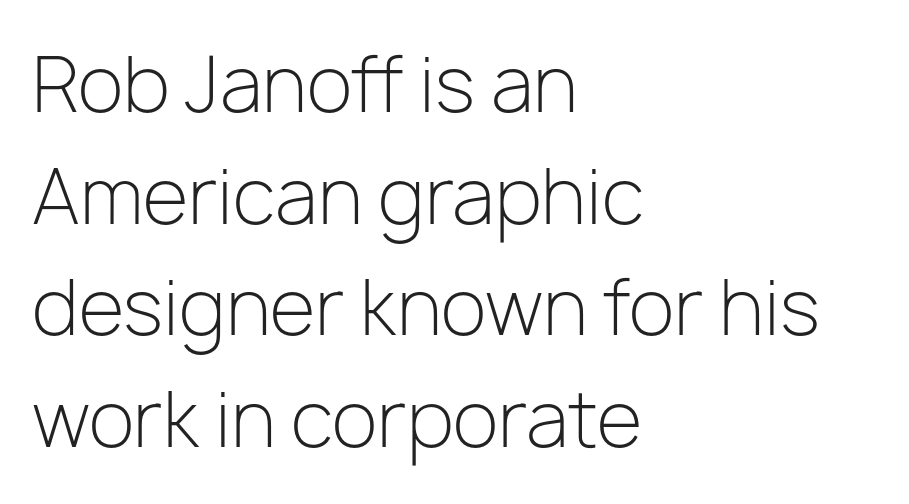
The image shows 75 px light sans-serif type, upright; set left-aligned, normal line spacing (1.49x), normal letter spacing, not underlined; low stroke contrast and a medium x-height.
